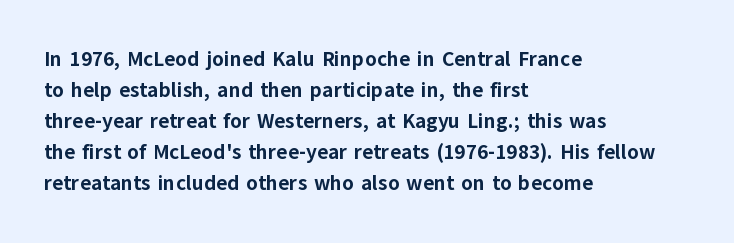
{"italic": "no", "bold": "yes", "underline": "no", "align": "left", "line_spacing": "normal", "line_spacing_ratio": 1.48, "letter_spacing": "normal", "letter_spacing_em": 0.0, "glyph_px": 21}
